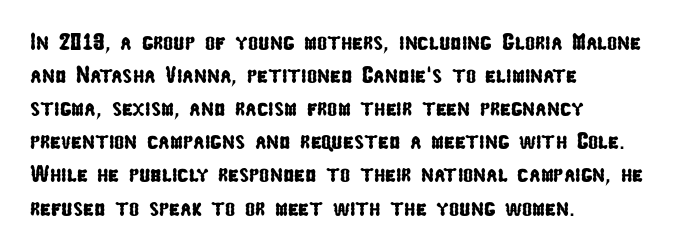
The image shows 24 px text type; set left-aligned, normal line spacing (1.38x), normal letter spacing, not underlined.
